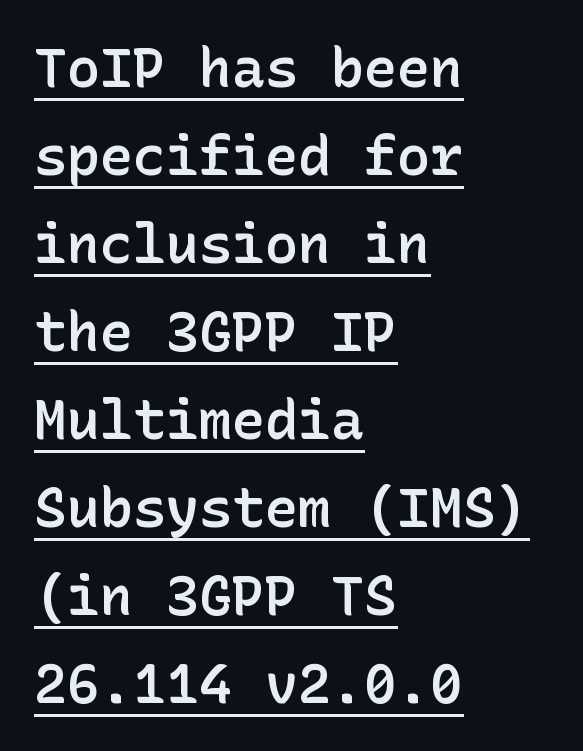
The image shows 55 px semibold sans-serif type, upright; set left-aligned, normal line spacing (1.6x), normal letter spacing, underlined; low stroke contrast and a medium x-height.
